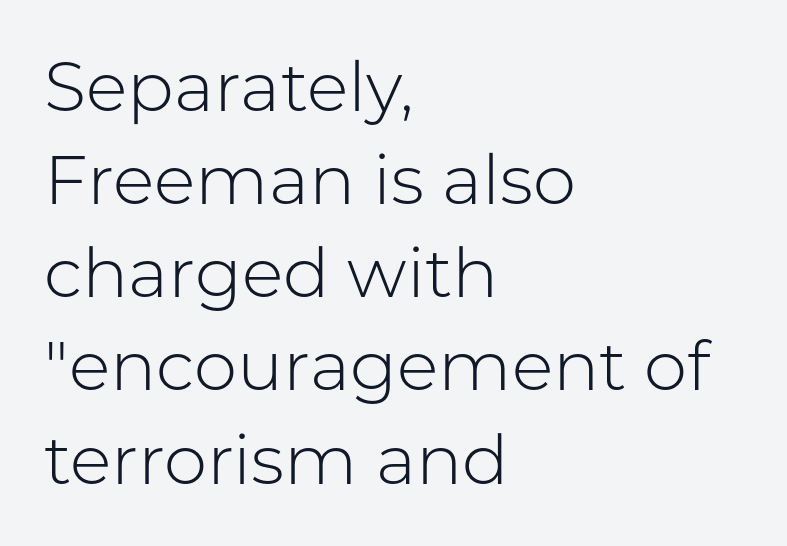
Q: Is the text bold? A: No.
Q: Is the text italic (slanted)? A: No, it is upright.
Q: Is the typeface a serif or a sans-serif typeface? A: Sans-serif.
Q: Is the text underlined? A: No.
Q: How is the paragraph aligned? A: Left-aligned.
Q: Is the spacing between letters normal or unusually wide? A: Normal.
Q: Is the spacing between lines tight, normal or loose? A: Normal.
Q: Width (condensed, normal, or wide)? A: Normal.
Q: Stroke contrast? A: Low.
Q: x-height? A: Medium.
Q: Monospaced? A: No.
